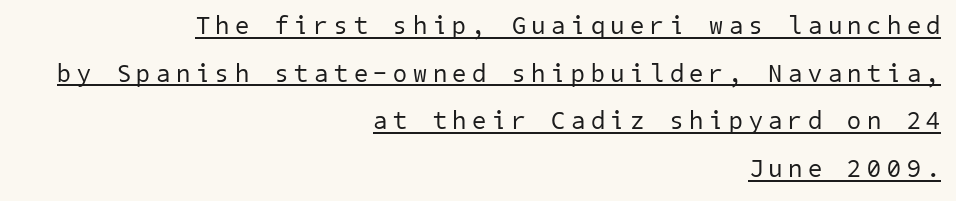
In terms of leading, this rendering errs on the spacious side. Line ends are locked; line starts wander. Tracking value appears strongly positive — letters spread wide. Heaviness? Minimal to ordinary, like unemphasized prose. The passage shown is underscored from start to finish.
